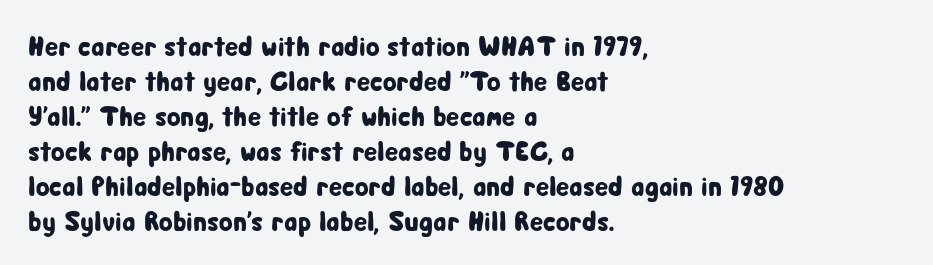
The image shows 28 px condensed sans-serif type, upright; set left-aligned, normal line spacing (1.25x), normal letter spacing, not underlined; low stroke contrast and a medium x-height.
